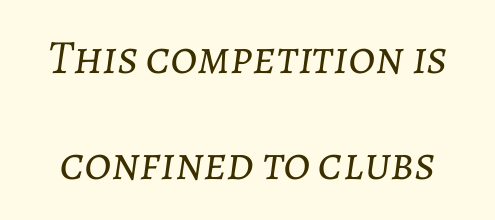
{"italic": "yes", "lean": "right", "slant_degrees": 7, "bold": "no", "weight": "light", "width": "normal", "stroke_contrast": "low", "x_height": "medium", "monospaced": "no", "underline": "no", "line_spacing": "loose", "line_spacing_ratio": 2.2, "letter_spacing": "normal", "letter_spacing_em": 0.0, "glyph_px": 48}
